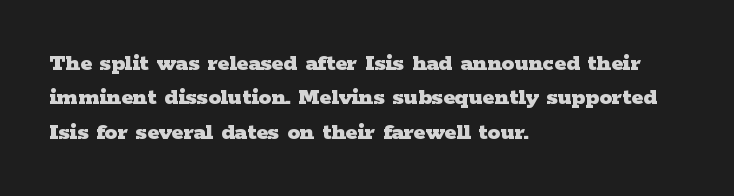
The image shows 25 px bold type, upright; set left-aligned, normal line spacing (1.38x), normal letter spacing, not underlined.
